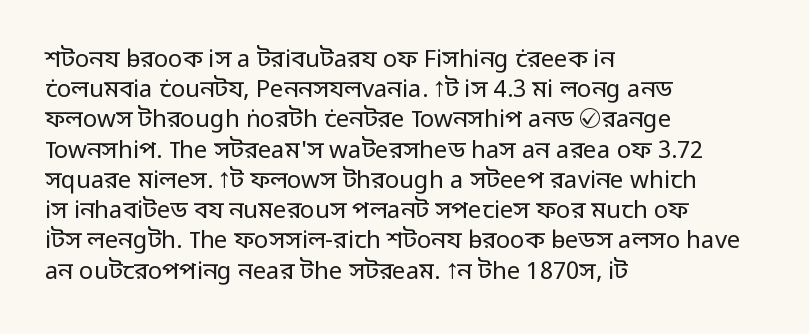
Q: Is the text bold? A: No.
Q: Is the text italic (slanted)? A: No, it is upright.
Q: Is the text underlined? A: No.
Q: How is the paragraph aligned? A: Left-aligned.
Q: Is the spacing between letters normal or unusually wide? A: Normal.
Q: Is the spacing between lines tight, normal or loose? A: Normal.
